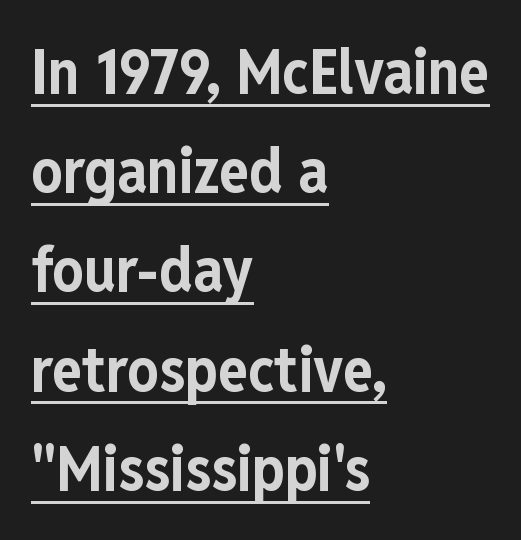
Posture: upright roman. How heavy is the stroke? Heavy — this is a bold. Look at the tracking — it's just the regular setting, nothing added. In terms of leading, this rendering sits right in the middle.
